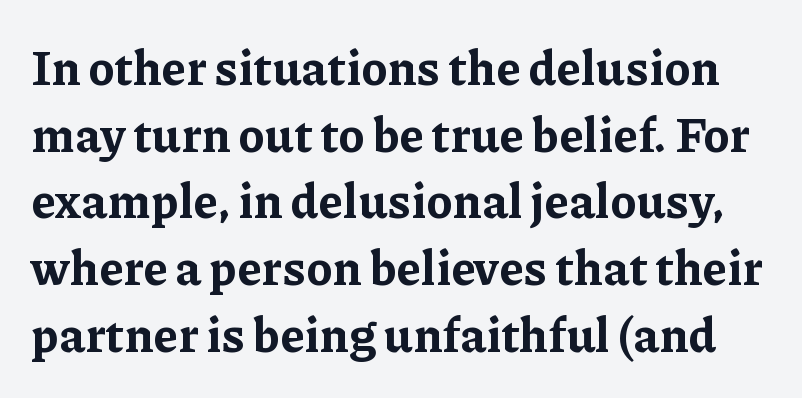
Q: Is the text bold? A: Yes.
Q: Is the text italic (slanted)? A: No, it is upright.
Q: Is the typeface a serif or a sans-serif typeface? A: Serif.
Q: Is the text underlined? A: No.
Q: Is the spacing between letters normal or unusually wide? A: Normal.
Q: Is the spacing between lines tight, normal or loose? A: Normal.
Q: Width (condensed, normal, or wide)? A: Normal.
Q: Stroke contrast? A: Low.
Q: x-height? A: Medium.
Q: Monospaced? A: No.
